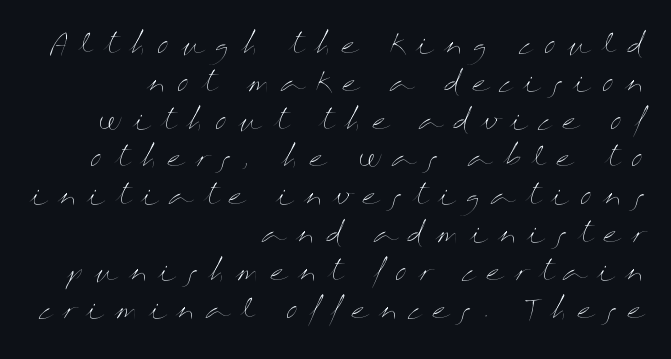
A typesetter would call this heavily tracked-out type. Rule under the text: the space is simply empty. Line endings align vertically; line beginnings do not.
